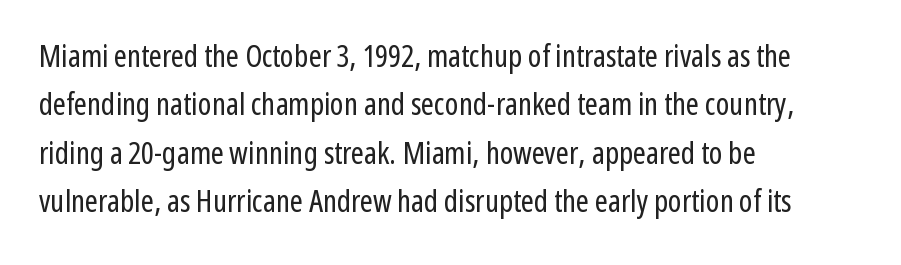
Q: Is the text bold? A: No.
Q: Is the text italic (slanted)? A: No, it is upright.
Q: Is the typeface a serif or a sans-serif typeface? A: Sans-serif.
Q: Is the text underlined? A: No.
Q: How is the paragraph aligned? A: Left-aligned.
Q: Is the spacing between letters normal or unusually wide? A: Normal.
Q: Is the spacing between lines tight, normal or loose? A: Normal.
Q: Width (condensed, normal, or wide)? A: Condensed.
Q: Stroke contrast? A: Low.
Q: x-height? A: Medium.
Q: Monospaced? A: No.
